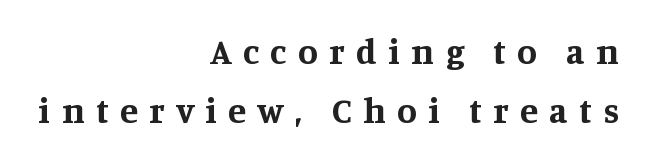
Q: Is the text bold? A: Yes.
Q: Is the text italic (slanted)? A: No, it is upright.
Q: Is the typeface a serif or a sans-serif typeface? A: Serif.
Q: Is the text underlined? A: No.
Q: How is the paragraph aligned? A: Right-aligned.
Q: Is the spacing between letters normal or unusually wide? A: Unusually wide.
Q: Is the spacing between lines tight, normal or loose? A: Normal.
Q: Width (condensed, normal, or wide)? A: Normal.
Q: Stroke contrast? A: Medium.
Q: x-height? A: Large.
Q: Monospaced? A: No.
